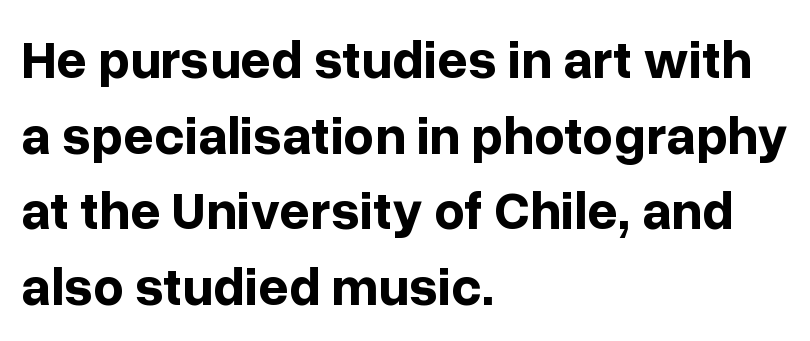
Ordinary non-slanted type is in use. The text block is weighted toward the left margin, trailing off unevenly rightward. The letters advance in unequal steps, a hallmark of proportional type. Typographic density is high because the face is bold.
